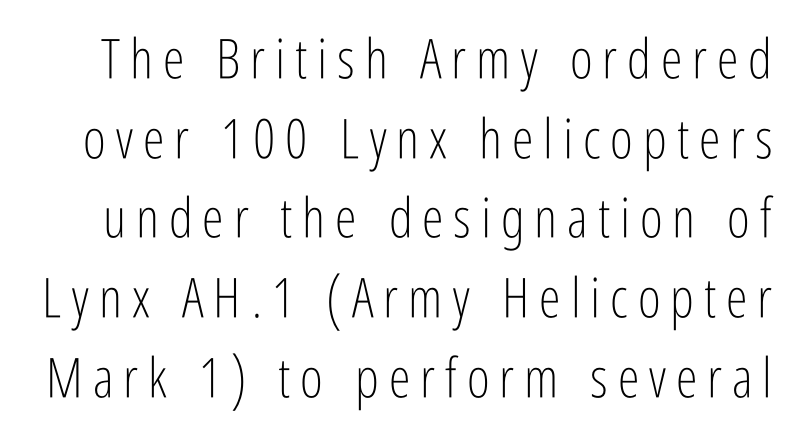
{"serif": "no", "italic": "no", "bold": "no", "weight": "light", "width": "condensed", "stroke_contrast": "low", "x_height": "medium", "monospaced": "no", "underline": "no", "line_spacing": "normal", "line_spacing_ratio": 1.45, "glyph_px": 55}
